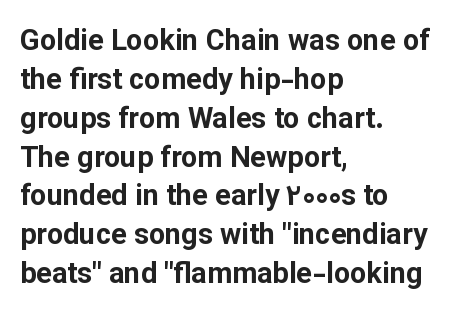
{"serif": "no", "italic": "no", "bold": "yes", "weight": "bold", "width": "normal", "stroke_contrast": "low", "x_height": "medium", "monospaced": "no", "underline": "no", "align": "left", "line_spacing": "normal", "line_spacing_ratio": 1.34, "letter_spacing": "normal", "letter_spacing_em": 0.0, "glyph_px": 29}
